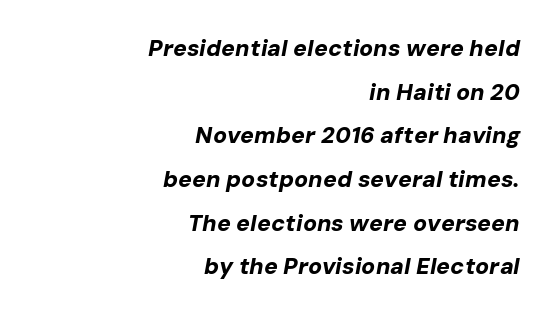
The face used here has a pronounced slope to its letters. Standard letterfit; no display-style spreading of the glyphs. One-word summary of the alignment: right. Stroke thickness is high; the sample reads as a true bold.
